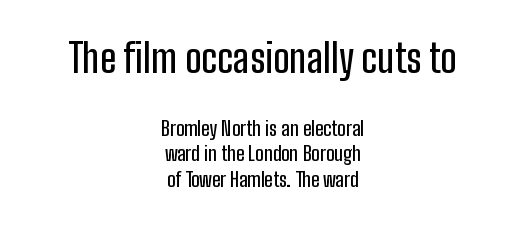
Font category for this specimen: sans-serif. Horizontal alignment here is central, giving a formal, balanced look. Does the leading feel generous? No, just average. This sample uses plain, unmodified letter spacing. Designer's note — italics off, roman on.
